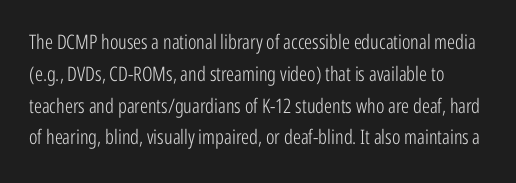
{"italic": "no", "bold": "no", "underline": "no", "line_spacing": "normal", "line_spacing_ratio": 1.59, "letter_spacing": "normal", "letter_spacing_em": 0.0, "glyph_px": 20}
